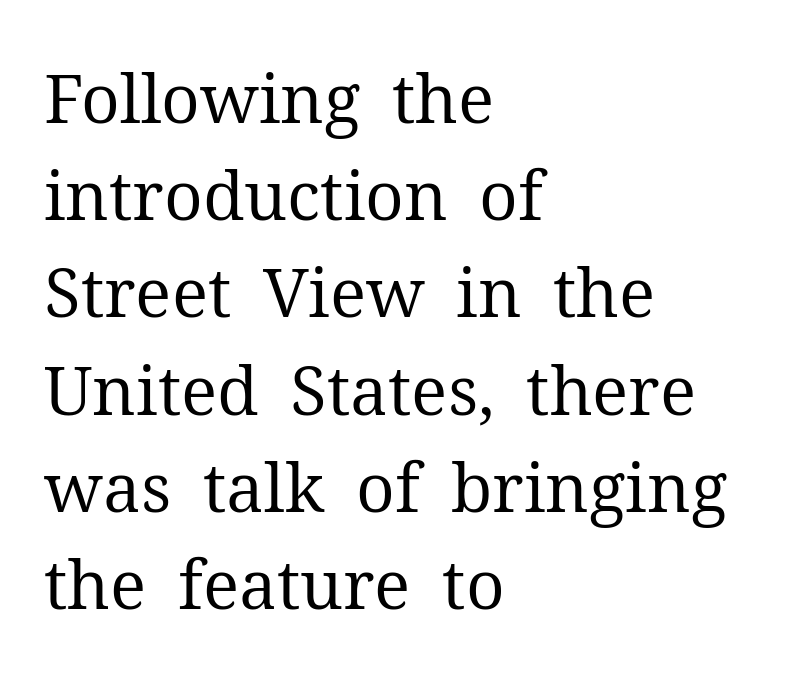
{"serif": "yes", "italic": "no", "bold": "no", "weight": "regular", "width": "normal", "stroke_contrast": "medium", "x_height": "medium", "monospaced": "no", "underline": "no", "align": "left", "line_spacing": "normal", "line_spacing_ratio": 1.43, "letter_spacing": "normal", "letter_spacing_em": 0.0, "glyph_px": 68}
